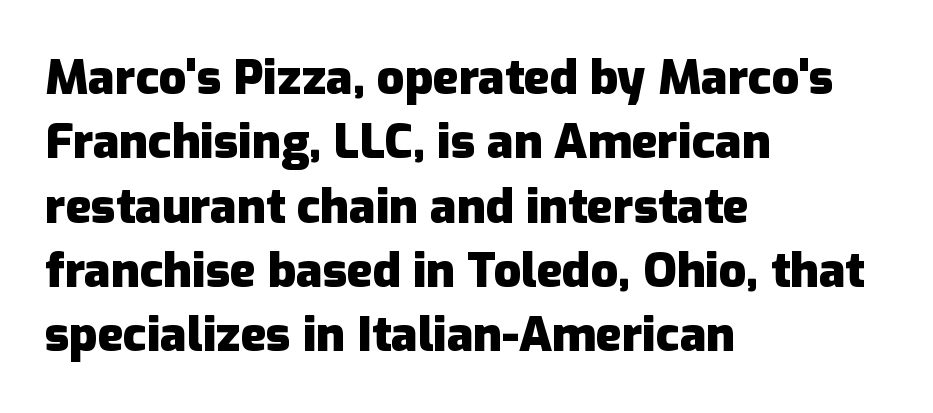
{"serif": "no", "italic": "no", "bold": "yes", "weight": "heavy", "width": "normal", "stroke_contrast": "low", "x_height": "medium", "monospaced": "no", "underline": "no", "align": "left", "line_spacing": "normal", "line_spacing_ratio": 1.34, "letter_spacing": "normal", "letter_spacing_em": 0.0, "glyph_px": 48}
